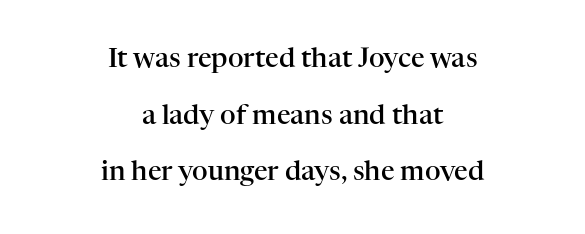
{"italic": "no", "bold": "semi", "underline": "no", "align": "center", "line_spacing": "loose", "line_spacing_ratio": 2.1, "letter_spacing": "normal", "letter_spacing_em": 0.0, "glyph_px": 27}
